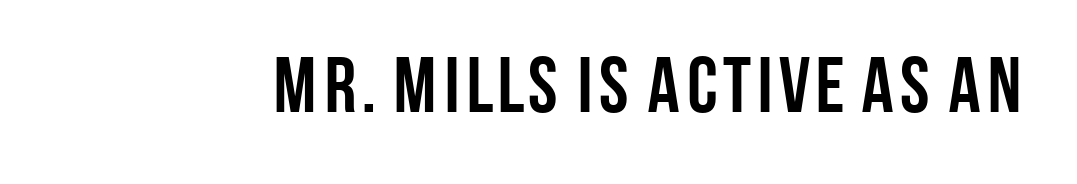
Italic? Not at all — the glyphs are vertical. This sample uses plain, unmodified letter spacing. The face used here has the dense, thick strokes of a bold. Lines of text with bare space underneath.
